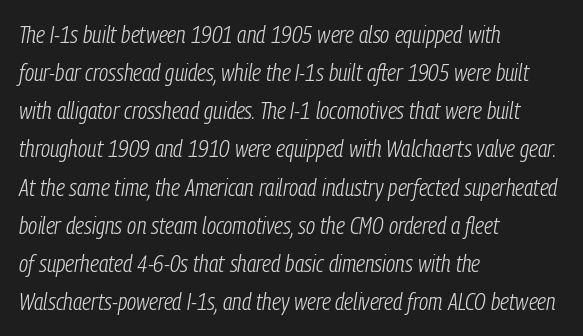
Q: Is the text bold? A: No.
Q: Is the text italic (slanted)? A: Yes, it leans right by about 9 degrees.
Q: Is the text underlined? A: No.
Q: How is the paragraph aligned? A: Left-aligned.
Q: Is the spacing between letters normal or unusually wide? A: Normal.
Q: Is the spacing between lines tight, normal or loose? A: Normal.
